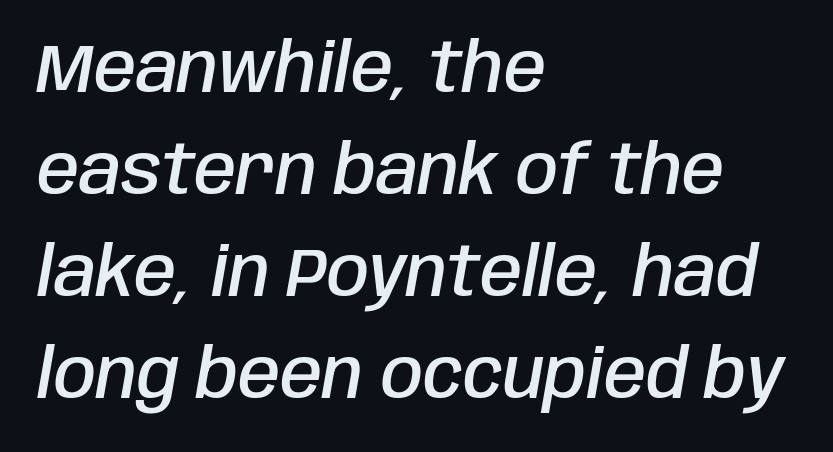
{"italic": "yes", "lean": "right", "slant_degrees": 10, "bold": "semi", "weight": "semibold", "width": "condensed", "stroke_contrast": "low", "x_height": "large", "monospaced": "no", "underline": "no", "align": "left", "line_spacing": "normal", "line_spacing_ratio": 1.5, "letter_spacing": "normal", "letter_spacing_em": 0.0, "glyph_px": 68}
